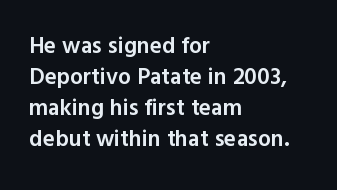
Q: Is the text bold? A: Semi-bold.
Q: Is the text italic (slanted)? A: No, it is upright.
Q: Is the text underlined? A: No.
Q: How is the paragraph aligned? A: Left-aligned.
Q: Is the spacing between letters normal or unusually wide? A: Normal.
Q: Is the spacing between lines tight, normal or loose? A: Normal.
